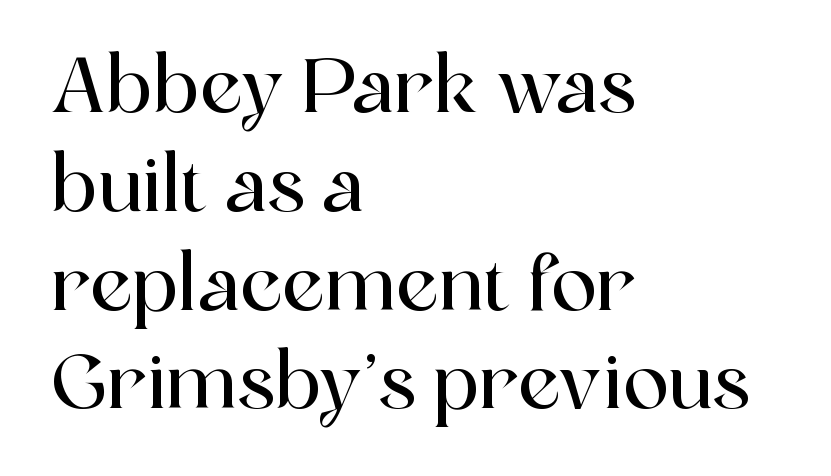
The image shows 76 px serif type, upright; set left-aligned, normal line spacing (1.3x), normal letter spacing, not underlined; a medium x-height.
